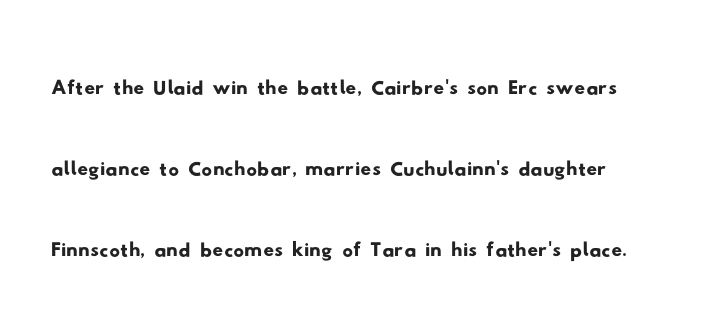
The image shows 53 px wide sans-serif type; set normal line spacing (1.53x), normal letter spacing, not underlined; low stroke contrast and a small x-height.
